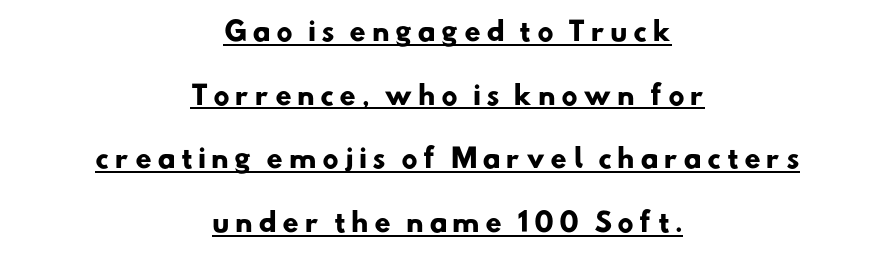
Q: Is the text bold? A: Yes.
Q: Is the text underlined? A: Yes.
Q: How is the paragraph aligned? A: Centered.
Q: Is the spacing between letters normal or unusually wide? A: Unusually wide.
Q: Is the spacing between lines tight, normal or loose? A: Loose.
